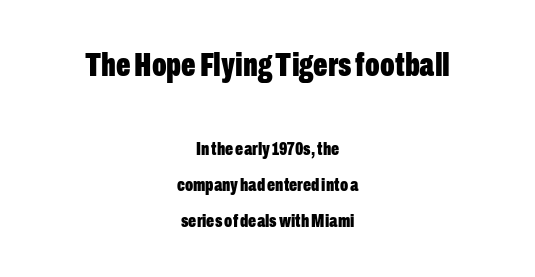
Is this a fixed-width face? No — the glyphs have proportional, varying widths. The glyphs have the mass of a bold cut. Is there much room between lines? Yes — plenty of vertical air separates them. I'd call this a sans setting — the letters go barefoot. The horizontal fit of the characters is conventional and even. It's the straight-up-and-down kind of type.
